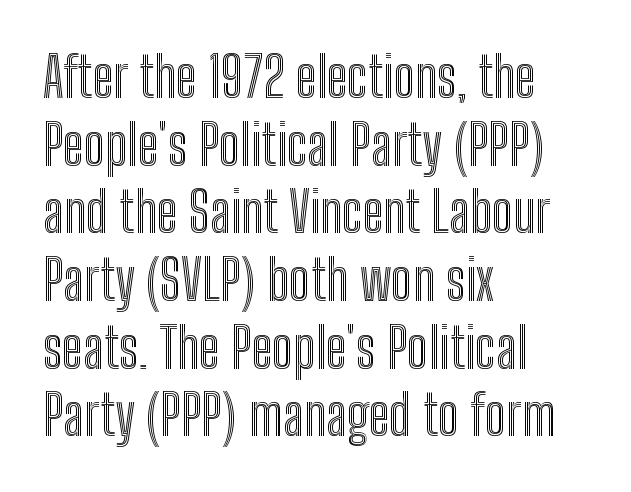
Q: Is the text italic (slanted)? A: No, it is upright.
Q: Is the text underlined? A: No.
Q: How is the paragraph aligned? A: Left-aligned.
Q: Is the spacing between letters normal or unusually wide? A: Normal.
Q: Width (condensed, normal, or wide)? A: Condensed.
Q: x-height? A: Medium.
Q: Monospaced? A: No.
